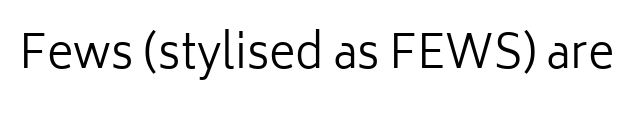
Look at the tracking — it's just the regular setting, nothing added. To sum up the face: it is a sans, with no serifs. Varying glyph widths throughout — classic text-font behaviour. Weight class: somewhere from thin through regular. Lines of text with bare space underneath.
